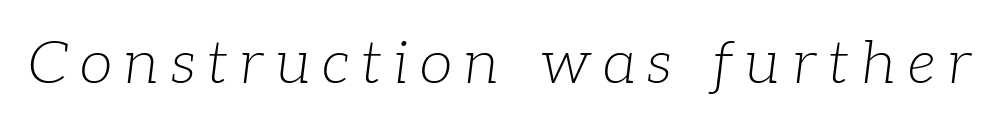
{"serif": "yes", "italic": "yes", "lean": "right", "slant_degrees": 7, "bold": "no", "weight": "light", "width": "normal", "stroke_contrast": "low", "x_height": "medium", "monospaced": "no", "underline": "no", "letter_spacing": "wide", "letter_spacing_em": 0.2, "glyph_px": 60}
